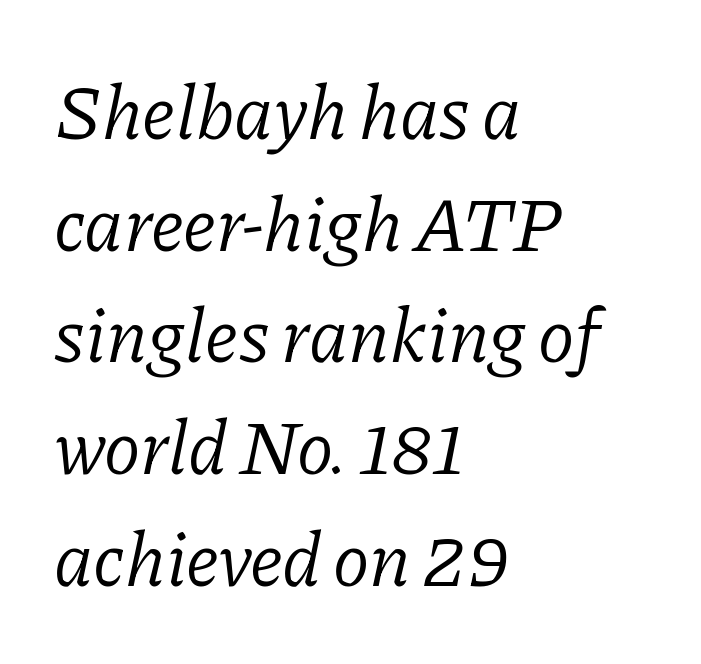
Line starts are locked; line ends wander. Vertical stems look standard width or narrower in stroke. The axis of the letterforms is tilted away from vertical. Baseline-to-baseline distance is the conventional proportion of letter height. What stands out about the letter spacing? Nothing — it is the standard amount.
